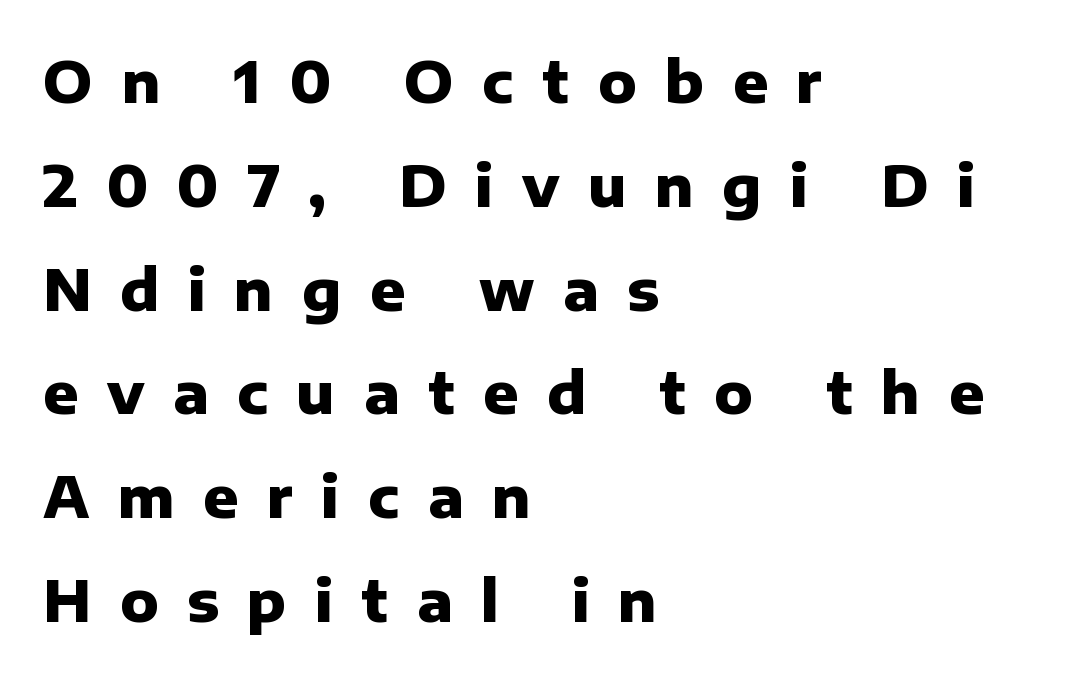
The image shows 58 px heavy sans-serif type, upright; set left-aligned, line spacing 1.79x, unusually wide letter spacing (+0.49 em), not underlined; low stroke contrast and a medium x-height.
